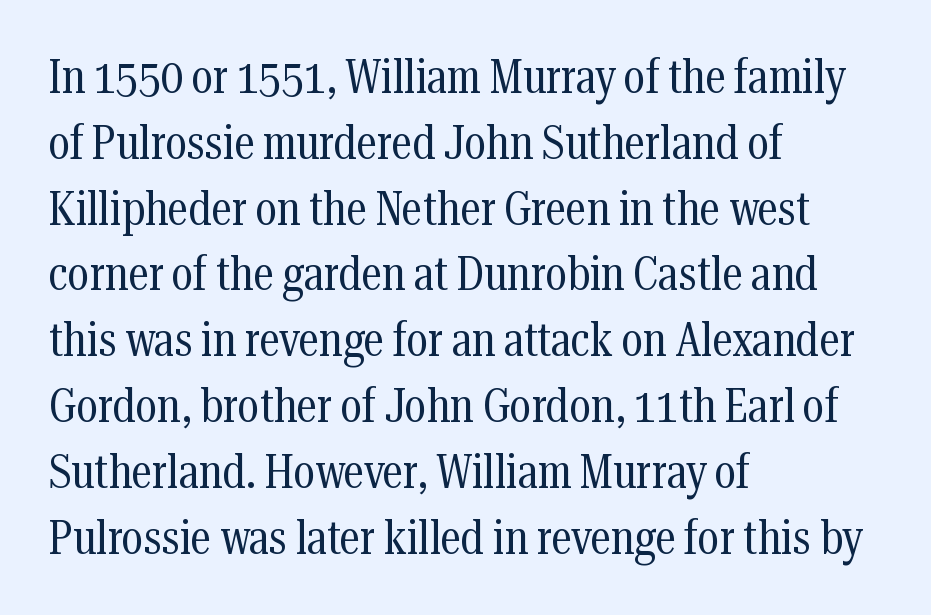
The image shows 47 px regular-weight, condensed serif type, upright; set left-aligned, normal line spacing (1.4x), normal letter spacing, not underlined; medium stroke contrast and a medium x-height.
